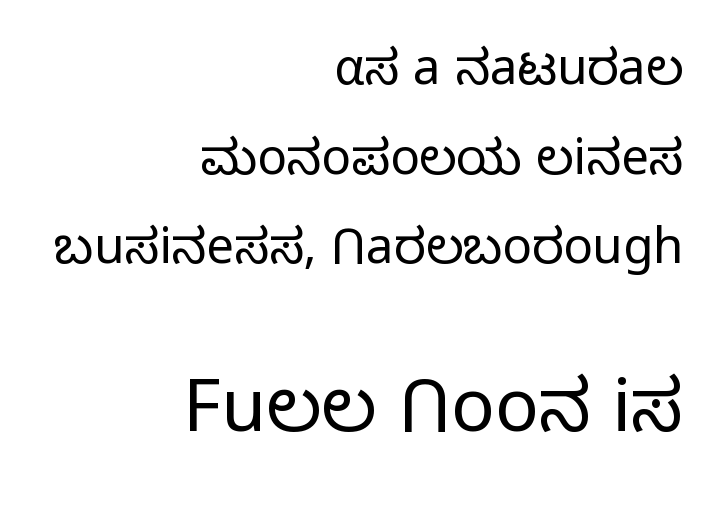
These lines were composed using upright roman letters. The rendering keeps characters at their native spacing. Two sizes are in play, and the larger belongs to the second block. Words float on clear page, feet unadorned. The strokes carry an ordinary text weight at most. The text block is weighted toward the right margin, trailing off unevenly leftward.
